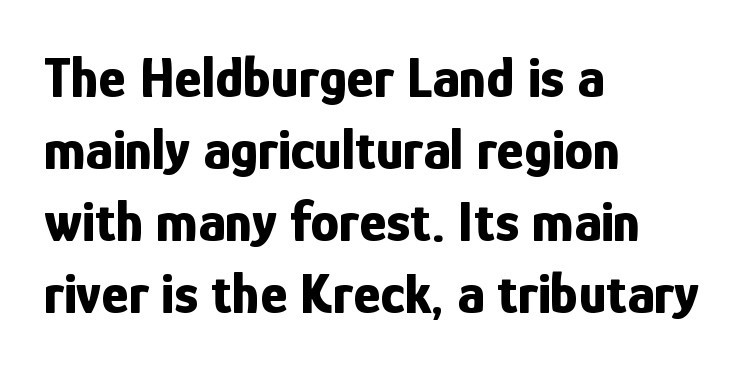
Q: Is the text bold? A: Yes.
Q: Is the text italic (slanted)? A: No, it is upright.
Q: Is the typeface a serif or a sans-serif typeface? A: Sans-serif.
Q: Is the text underlined? A: No.
Q: How is the paragraph aligned? A: Left-aligned.
Q: Is the spacing between letters normal or unusually wide? A: Normal.
Q: Width (condensed, normal, or wide)? A: Condensed.
Q: Stroke contrast? A: Low.
Q: x-height? A: Medium.
Q: Monospaced? A: No.
